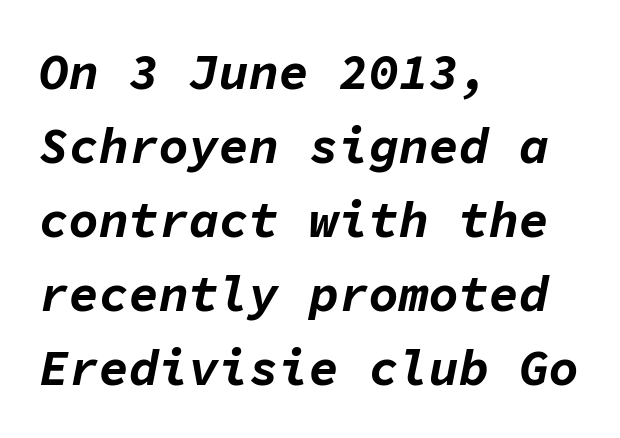
The glyphs have the mass of a bold cut. Do the characters align in a grid? Yes, the font is monospaced. The block of text has a typical density, with ordinary space between rows. Short and long lines alike share a common starting point at left. The typography opts for an oblique posture over an upright one.
